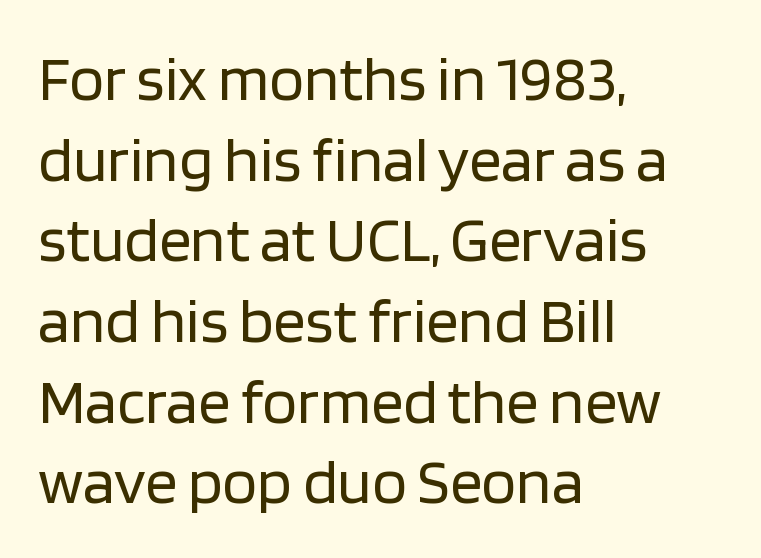
{"serif": "no", "italic": "no", "bold": "no", "weight": "regular", "width": "normal", "stroke_contrast": "low", "x_height": "large", "monospaced": "no", "underline": "no", "align": "left", "line_spacing": "normal", "line_spacing_ratio": 1.26, "letter_spacing": "normal", "letter_spacing_em": 0.0, "glyph_px": 64}
